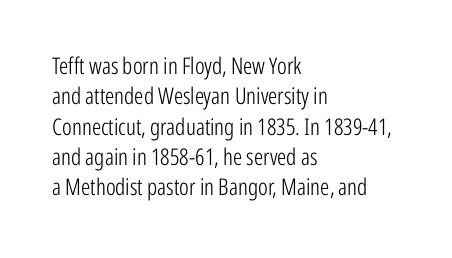
The space directly below the letters is spotless. Caption: standard tracking, unaltered. Vertically, the passage feels balanced, rows spaced as you'd expect. Does the lettering tilt? It doesn't — this is upright.
